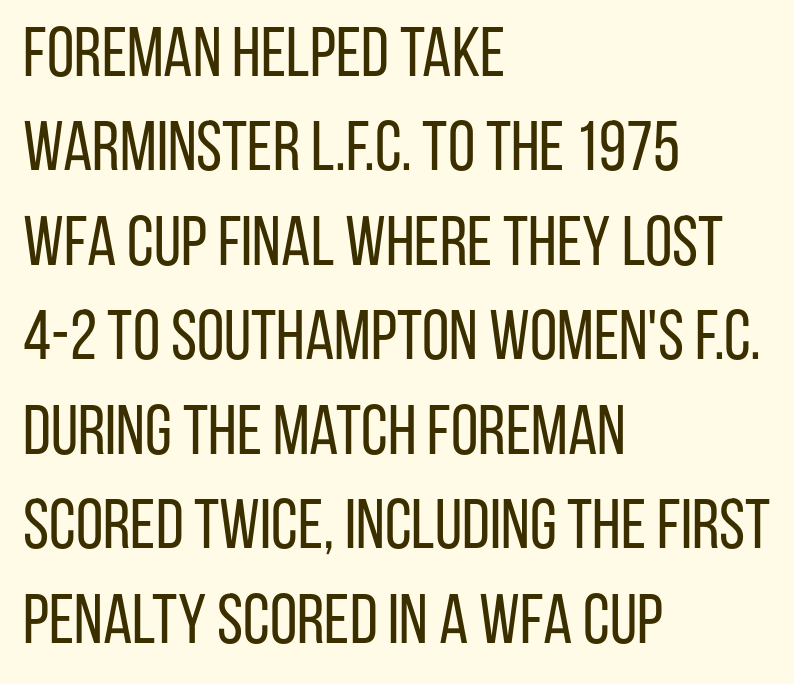
The image shows 70 px regular-weight, condensed sans-serif type, upright; set left-aligned, normal line spacing (1.35x), normal letter spacing, not underlined; low stroke contrast and a large x-height.
